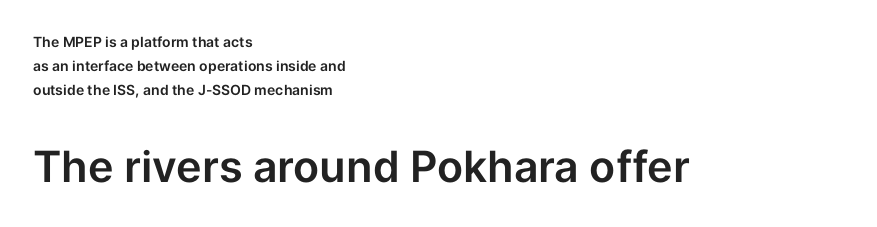
Layout note: lines flush left. Visually, the bottom section dominates because its glyphs are scaled up. Descender tails drop into unmarked territory. Standard letterfit; no display-style spreading of the glyphs. The letters advance in unequal steps, a hallmark of proportional type.
